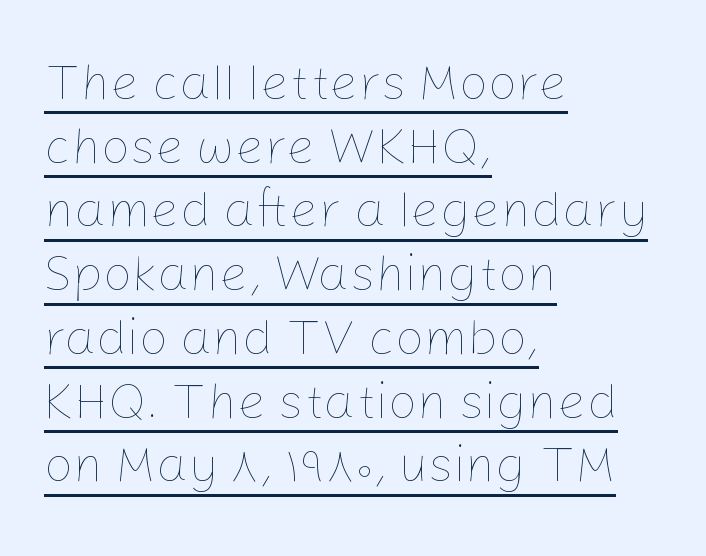
The image shows 51 px thin type, upright; set left-aligned, normal line spacing (1.25x), normal letter spacing, underlined; low stroke contrast and a medium x-height.
